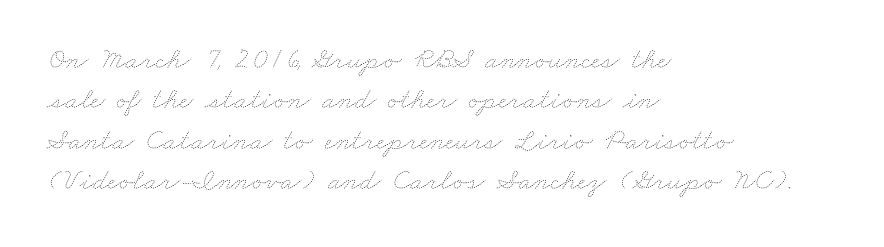
Q: Is the text bold? A: No.
Q: Is the text underlined? A: No.
Q: How is the paragraph aligned? A: Left-aligned.
Q: Is the spacing between letters normal or unusually wide? A: Normal.
Q: Is the spacing between lines tight, normal or loose? A: Normal.
Q: Width (condensed, normal, or wide)? A: Wide.
Q: Stroke contrast? A: Low.
Q: x-height? A: Small.
Q: Monospaced? A: No.
